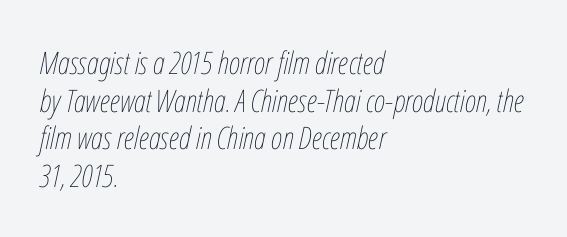
Q: Is the text bold? A: No.
Q: Is the text italic (slanted)? A: Yes, it leans right by about 12 degrees.
Q: Is the text underlined? A: No.
Q: How is the paragraph aligned? A: Left-aligned.
Q: Is the spacing between letters normal or unusually wide? A: Normal.
Q: Width (condensed, normal, or wide)? A: Condensed.
Q: Stroke contrast? A: Low.
Q: x-height? A: Medium.
Q: Monospaced? A: No.
